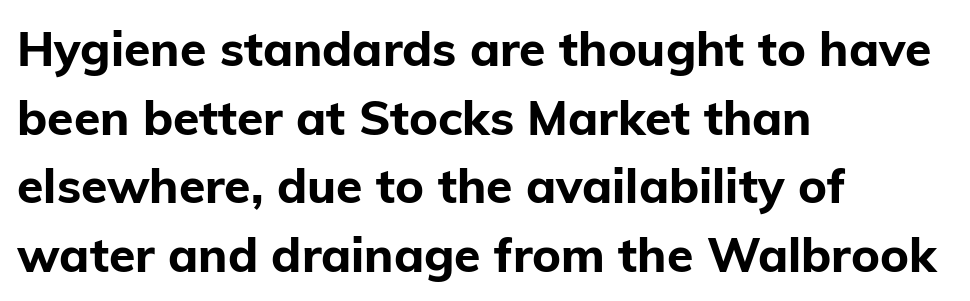
The image shows 48 px bold sans-serif type, upright; set left-aligned, normal line spacing (1.43x), normal letter spacing, not underlined; low stroke contrast and a medium x-height.
